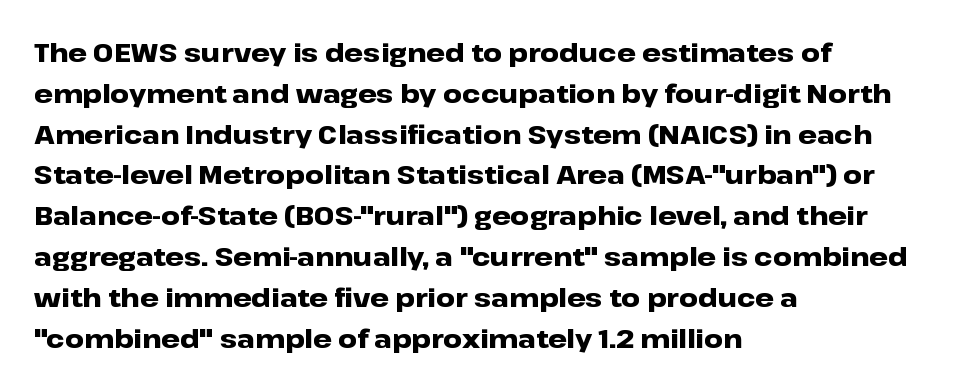
The image shows 26 px bold type, upright; set left-aligned, normal line spacing (1.57x), normal letter spacing, not underlined.
